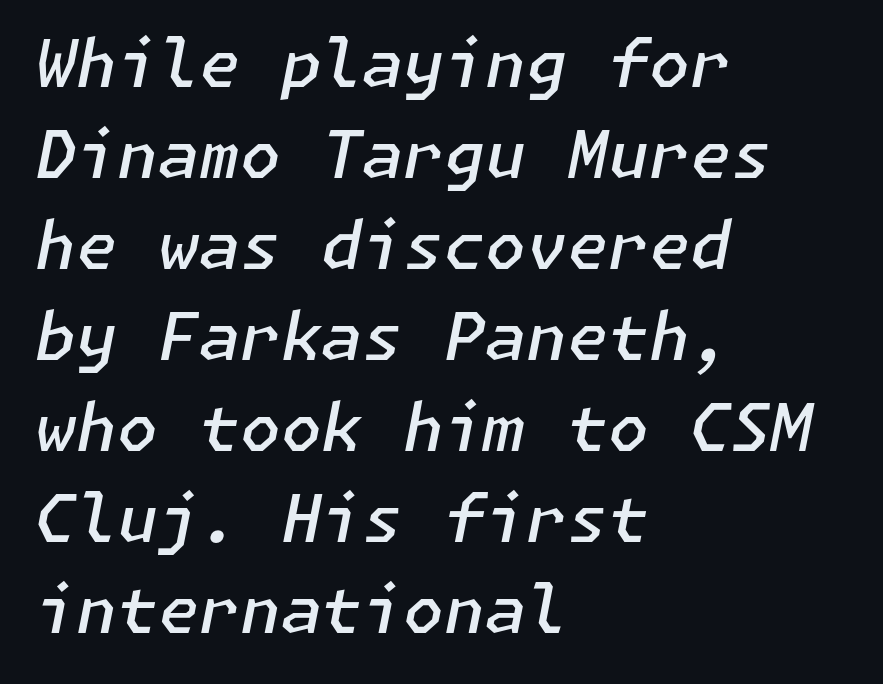
Q: Is the text bold? A: Semi-bold.
Q: Is the text italic (slanted)? A: Yes, it leans right by about 11 degrees.
Q: Is the text underlined? A: No.
Q: How is the paragraph aligned? A: Left-aligned.
Q: Is the spacing between letters normal or unusually wide? A: Normal.
Q: Is the spacing between lines tight, normal or loose? A: Normal.
Q: Width (condensed, normal, or wide)? A: Normal.
Q: Stroke contrast? A: Low.
Q: x-height? A: Medium.
